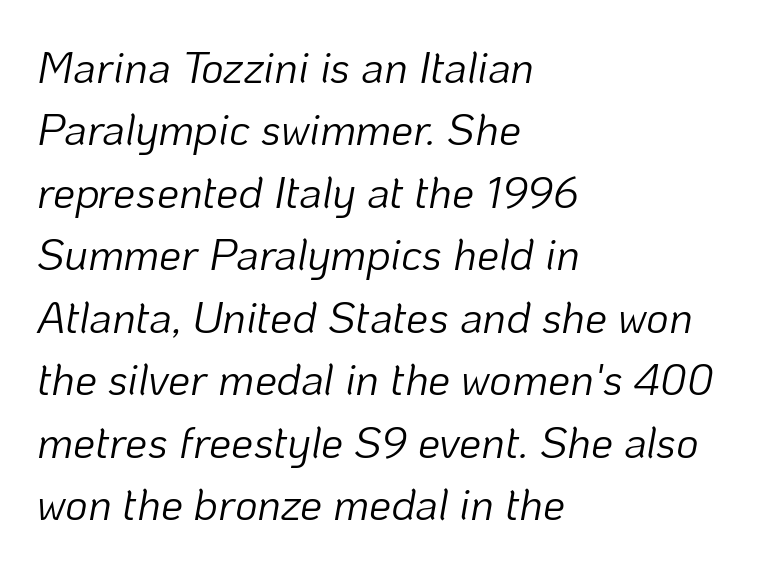
Q: Is the text bold? A: No.
Q: Is the text italic (slanted)? A: Yes, it leans right by about 10 degrees.
Q: Is the text underlined? A: No.
Q: How is the paragraph aligned? A: Left-aligned.
Q: Is the spacing between letters normal or unusually wide? A: Normal.
Q: Is the spacing between lines tight, normal or loose? A: Normal.
Q: Width (condensed, normal, or wide)? A: Normal.
Q: Stroke contrast? A: Low.
Q: x-height? A: Medium.
Q: Monospaced? A: No.
